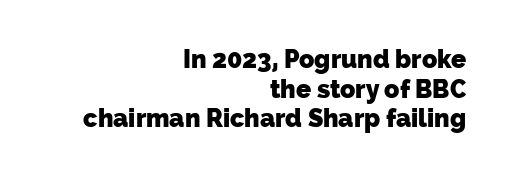
Q: Is the text bold? A: Yes.
Q: Is the text underlined? A: No.
Q: How is the paragraph aligned? A: Right-aligned.
Q: Is the spacing between letters normal or unusually wide? A: Normal.
